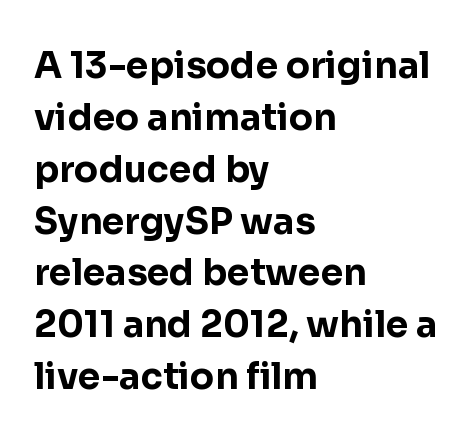
{"serif": "no", "italic": "no", "bold": "yes", "weight": "bold", "width": "normal", "stroke_contrast": "low", "x_height": "medium", "monospaced": "no", "underline": "no", "align": "left", "line_spacing": "normal", "line_spacing_ratio": 1.44, "letter_spacing": "normal", "letter_spacing_em": 0.0, "glyph_px": 36}
